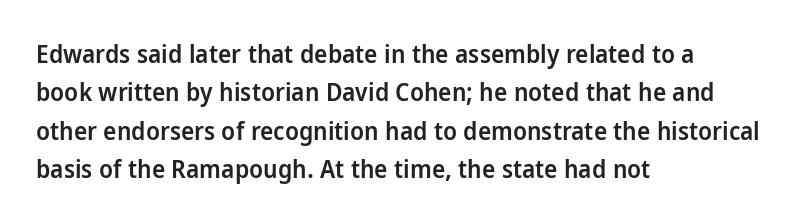
Q: Is the text bold? A: Semi-bold.
Q: Is the text italic (slanted)? A: No, it is upright.
Q: Is the text underlined? A: No.
Q: How is the paragraph aligned? A: Left-aligned.
Q: Is the spacing between letters normal or unusually wide? A: Normal.
Q: Is the spacing between lines tight, normal or loose? A: Normal.
